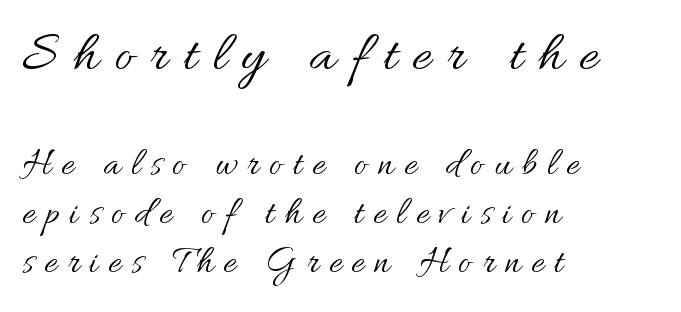
The image shows 57 px regular-weight type; set left-aligned, normal line spacing (1.3x), unusually wide letter spacing (+0.28 em), not underlined; the first (top) block is 1.5x larger; medium stroke contrast and a small x-height.
